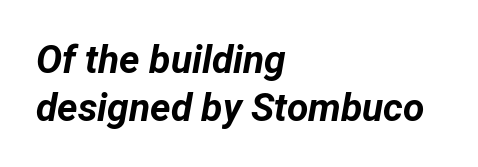
Nothing unusual about the tracking: characters are spaced as the font intends. The letters advance in unequal steps, a hallmark of proportional type. There's an unmistakable incline to the writing here. This rendering features lettering with no underline.
